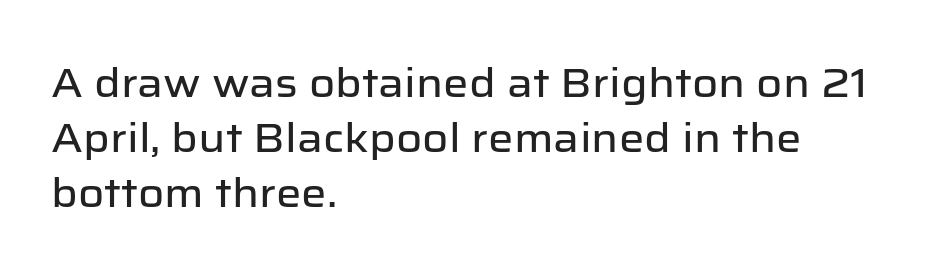
{"serif": "no", "italic": "no", "width": "normal", "stroke_contrast": "low", "x_height": "medium", "monospaced": "no", "underline": "no", "align": "left", "line_spacing": "normal", "line_spacing_ratio": 1.38, "letter_spacing": "normal", "letter_spacing_em": 0.0, "glyph_px": 40}
